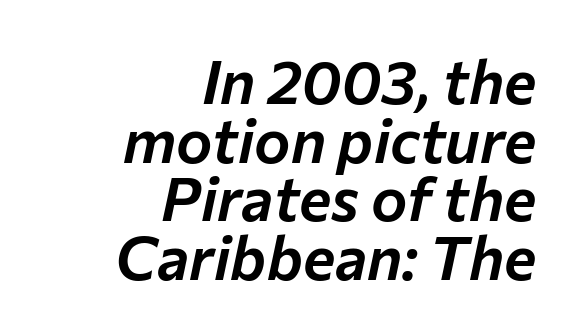
Typeset ragged left — the right edge is the straight one. Inter-character spacing is left at the font's built-in metrics. Leading: reduced. Letters rest on an invisible, unmarked baseline.
